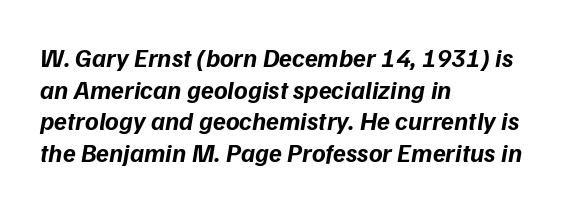
Yep, that's italic — everything's leaning. Students, this is bold: see how much ink each stroke carries. The tracking reads as untouched default to a designer's eye. The string is rendered with underlining switched off.
